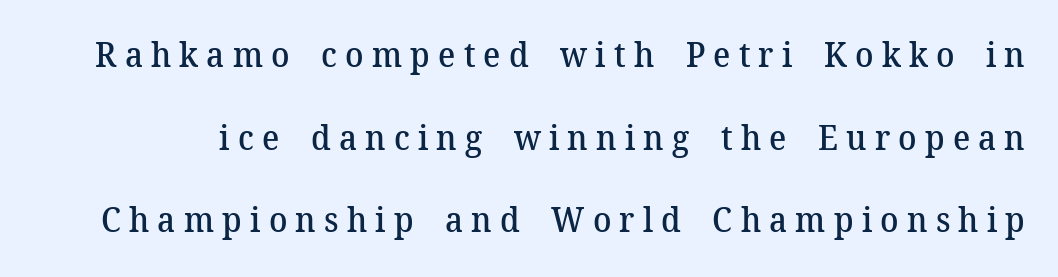
The axis of the letterforms is exactly vertical. The string is rendered with underlining switched off. Do the characters align in a grid? No, the font is proportional. Students, observe: this is what heavily led, spacious text looks like. This is the in-between weight designers call semibold or demi.
